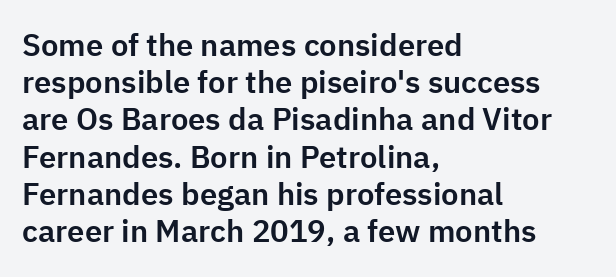
The image shows 31 px sans-serif type, upright; set left-aligned, line spacing 1.2x, normal letter spacing, not underlined; low stroke contrast and a medium x-height.
